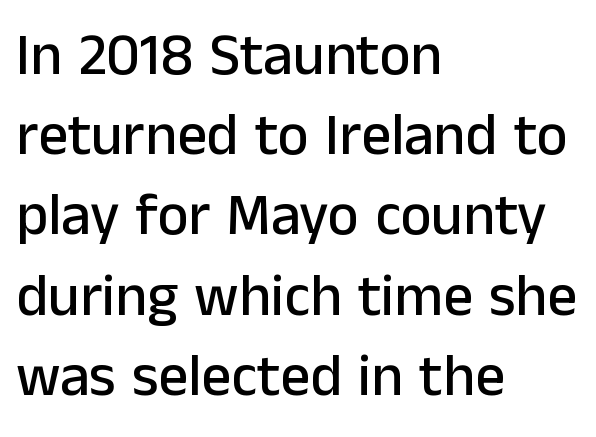
The letters stand upright; this is a roman face. Just letters on the line, the space beneath them empty. Evenly set lines give the paragraph a standard silhouette. Is the block centered? No — it sits flush against the left margin. Does the type have serifs? No, each stem ends abruptly. The letterforms sit shoulder to shoulder at normal distance.
